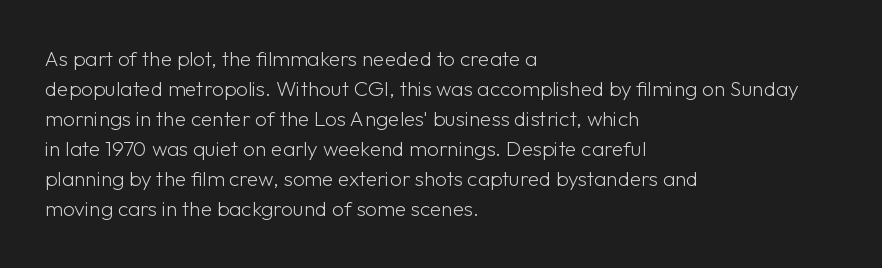
{"italic": "no", "bold": "no", "underline": "no", "align": "left", "line_spacing": "normal", "line_spacing_ratio": 1.43, "letter_spacing": "normal", "letter_spacing_em": 0.0, "glyph_px": 21}
